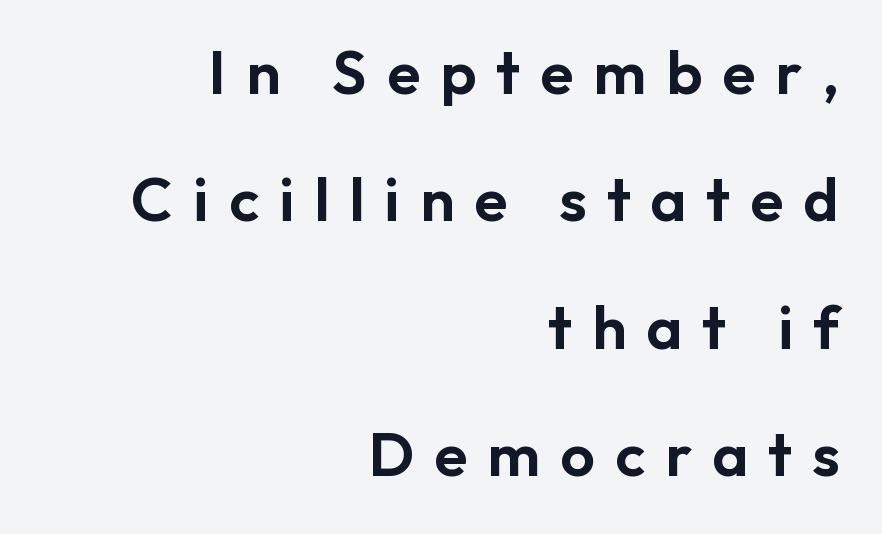
Underlining? Definitely not there. Is this a fixed-width face? No — the glyphs have proportional, varying widths. These lines are set flush right with a ragged left edge. Observe the absence of serifs on each vertical stroke in this sample.
